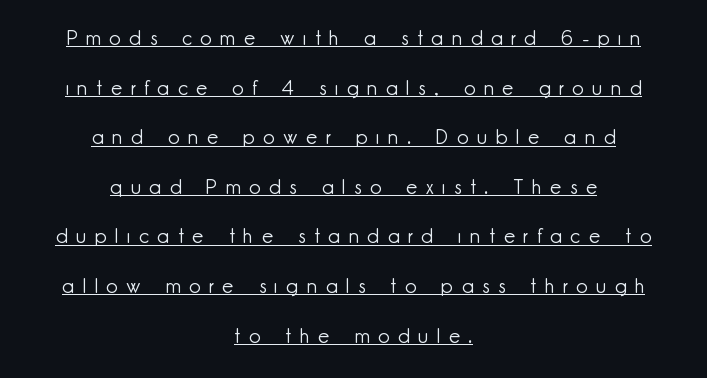
The image shows 20 px text type, upright; set centered, loose line spacing (2.48x), unusually wide letter spacing (+0.43 em), underlined.
